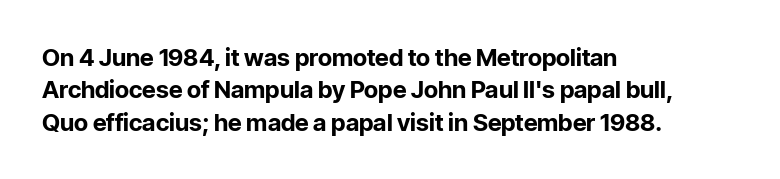
The image shows 24 px bold type, upright; set left-aligned, normal line spacing (1.35x), normal letter spacing, not underlined.
